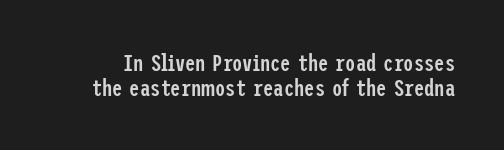
The image shows 23 px text type, upright; set tight line spacing (1.07x), normal letter spacing, not underlined.
